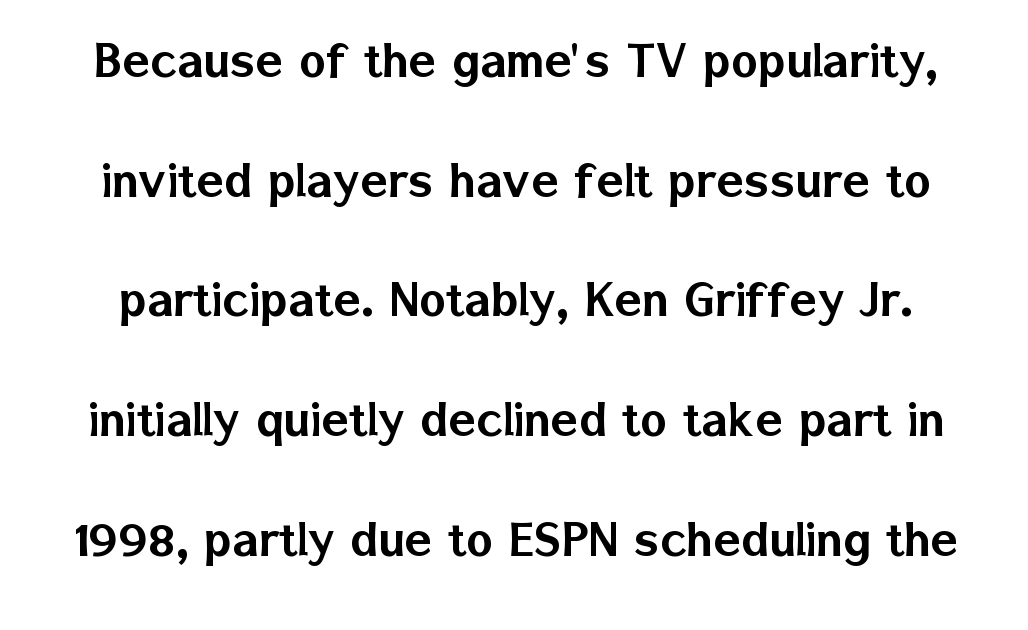
{"serif": "no", "italic": "no", "width": "normal", "stroke_contrast": "low", "x_height": "medium", "monospaced": "no", "underline": "no", "line_spacing": "loose", "line_spacing_ratio": 2.1, "letter_spacing": "normal", "letter_spacing_em": 0.0, "glyph_px": 57}
